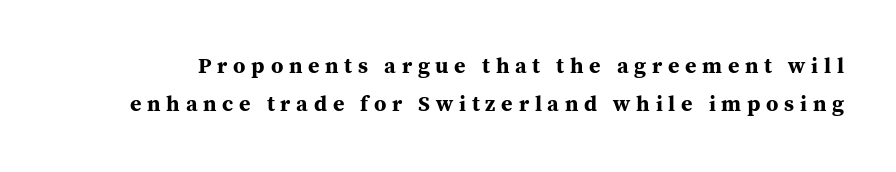
{"italic": "no", "bold": "yes", "underline": "no", "line_spacing_ratio": 1.73, "letter_spacing": "wide", "letter_spacing_em": 0.26, "glyph_px": 22}
